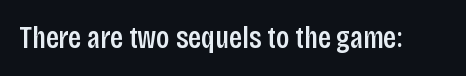
Q: Is the text bold? A: Semi-bold.
Q: Is the text italic (slanted)? A: No, it is upright.
Q: Is the typeface a serif or a sans-serif typeface? A: Sans-serif.
Q: Is the text underlined? A: No.
Q: Is the spacing between letters normal or unusually wide? A: Normal.
Q: Width (condensed, normal, or wide)? A: Condensed.
Q: Stroke contrast? A: Low.
Q: x-height? A: Large.
Q: Monospaced? A: No.
